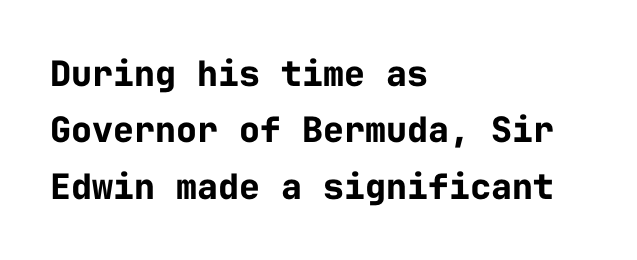
The string is rendered with underlining switched off. Set as a true bold cut, around the 700 mark. Words appear dense and cohesive because spacing is normal. The lines are quadded left. Serif or sans? Sans — the stroke terminals are bare.
